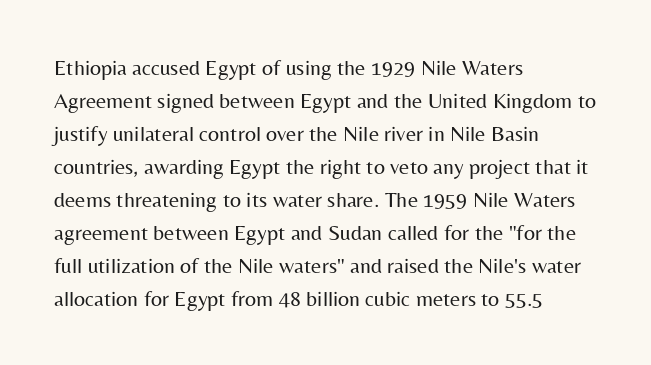
{"italic": "no", "bold": "no", "underline": "no", "align": "left", "line_spacing": "normal", "line_spacing_ratio": 1.5, "letter_spacing": "normal", "letter_spacing_em": 0.0, "glyph_px": 22}
